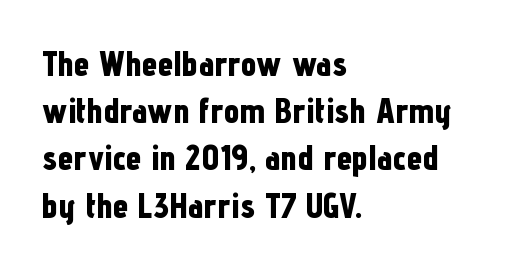
The image shows 35 px bold, condensed sans-serif type, upright; set left-aligned, normal line spacing (1.35x), normal letter spacing, not underlined; low stroke contrast and a medium x-height.
